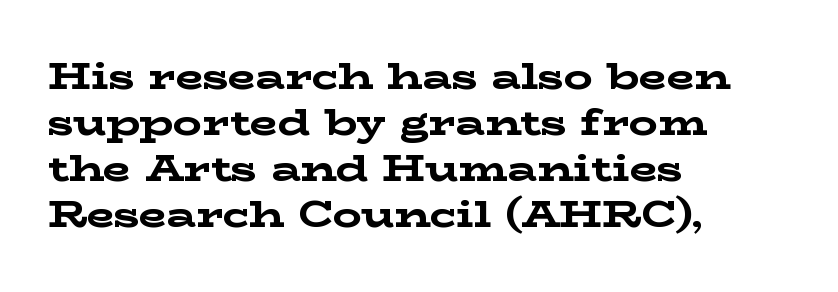
The image shows 36 px bold, wide serif type, upright; set left-aligned, normal line spacing (1.28x), normal letter spacing, not underlined; low stroke contrast and a medium x-height.
